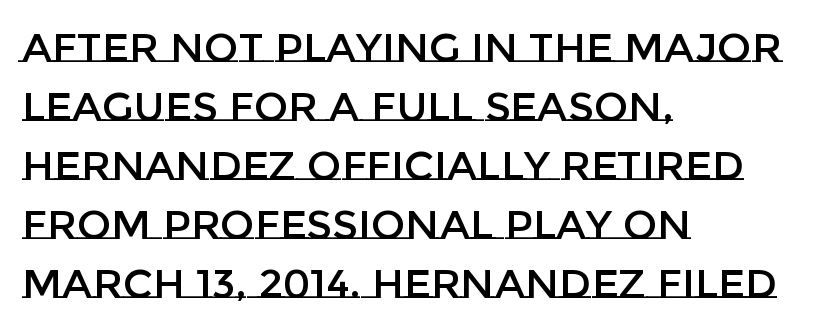
Q: Is the text italic (slanted)? A: No, it is upright.
Q: Is the text underlined? A: No.
Q: How is the paragraph aligned? A: Left-aligned.
Q: Is the spacing between letters normal or unusually wide? A: Normal.
Q: Is the spacing between lines tight, normal or loose? A: Normal.
Q: Width (condensed, normal, or wide)? A: Normal.
Q: Stroke contrast? A: Low.
Q: x-height? A: Large.
Q: Monospaced? A: No.
